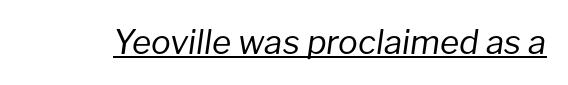
{"italic": "yes", "lean": "right", "slant_degrees": 8, "bold": "no", "weight": "regular", "width": "normal", "stroke_contrast": "low", "x_height": "medium", "monospaced": "no", "underline": "yes", "letter_spacing": "normal", "letter_spacing_em": 0.0, "glyph_px": 33}
